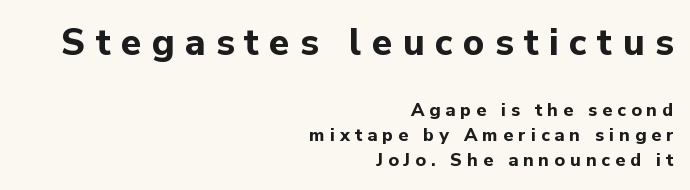
Q: Is the text bold? A: Yes.
Q: Is the text italic (slanted)? A: No, it is upright.
Q: Is the typeface a serif or a sans-serif typeface? A: Sans-serif.
Q: Is the text underlined? A: No.
Q: How is the paragraph aligned? A: Right-aligned.
Q: Is the spacing between letters normal or unusually wide? A: Unusually wide.
Q: Is the spacing between lines tight, normal or loose? A: Normal.
Q: Which block of text is set in a larger size, the first (top) or the second (bottom)? A: The first (top) one.
Q: Width (condensed, normal, or wide)? A: Normal.
Q: Stroke contrast? A: Low.
Q: x-height? A: Medium.
Q: Monospaced? A: No.
